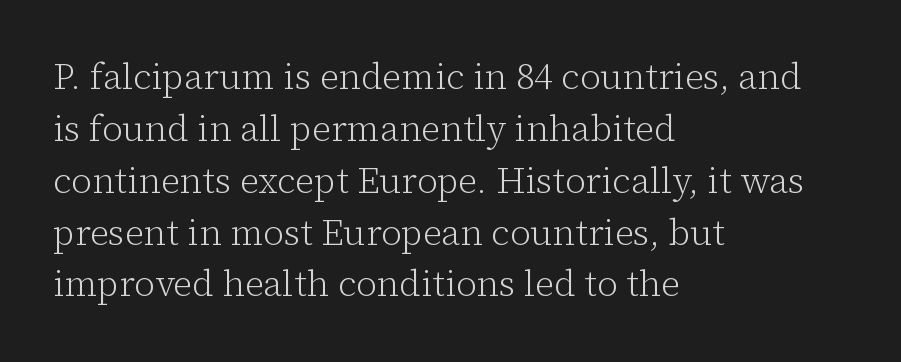
Q: Is the text bold? A: No.
Q: Is the text italic (slanted)? A: No, it is upright.
Q: Is the typeface a serif or a sans-serif typeface? A: Serif.
Q: Is the text underlined? A: No.
Q: How is the paragraph aligned? A: Left-aligned.
Q: Is the spacing between letters normal or unusually wide? A: Normal.
Q: Is the spacing between lines tight, normal or loose? A: Normal.
Q: Width (condensed, normal, or wide)? A: Normal.
Q: Stroke contrast? A: Low.
Q: x-height? A: Medium.
Q: Monospaced? A: No.
